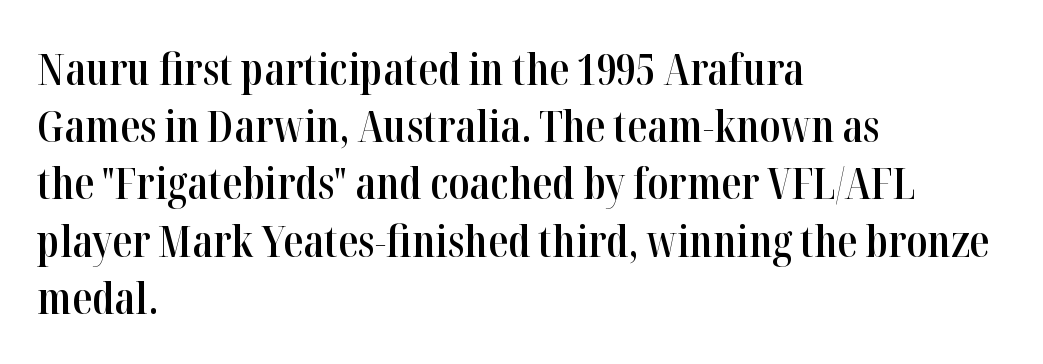
{"serif": "yes", "italic": "no", "bold": "semi", "weight": "semibold", "width": "condensed", "stroke_contrast": "high", "x_height": "medium", "monospaced": "no", "underline": "no", "align": "left", "line_spacing": "normal", "line_spacing_ratio": 1.3, "letter_spacing": "normal", "letter_spacing_em": 0.0, "glyph_px": 44}
